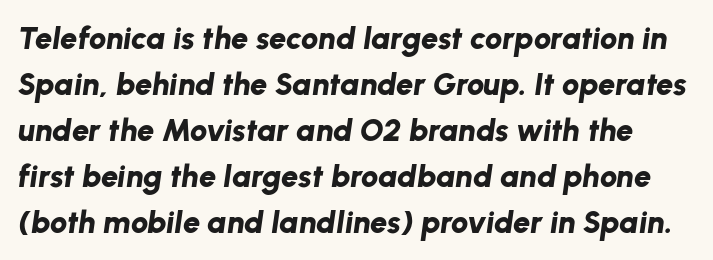
The image shows 31 px bold type, italic (leaning right); set normal line spacing (1.48x), normal letter spacing, not underlined; low stroke contrast and a medium x-height.
